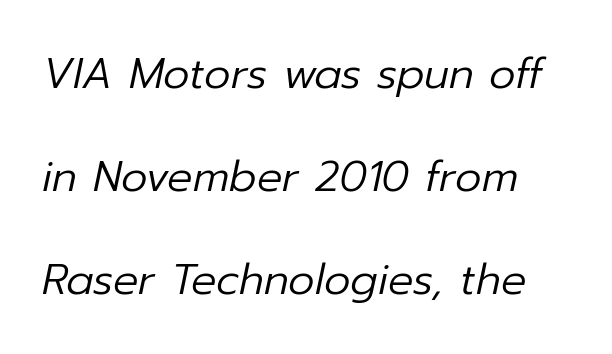
Q: Is the text bold? A: No.
Q: Is the text italic (slanted)? A: Yes, it leans right by about 12 degrees.
Q: Is the text underlined? A: No.
Q: Is the spacing between letters normal or unusually wide? A: Normal.
Q: Is the spacing between lines tight, normal or loose? A: Loose.
Q: Width (condensed, normal, or wide)? A: Normal.
Q: Stroke contrast? A: Low.
Q: x-height? A: Medium.
Q: Monospaced? A: No.
